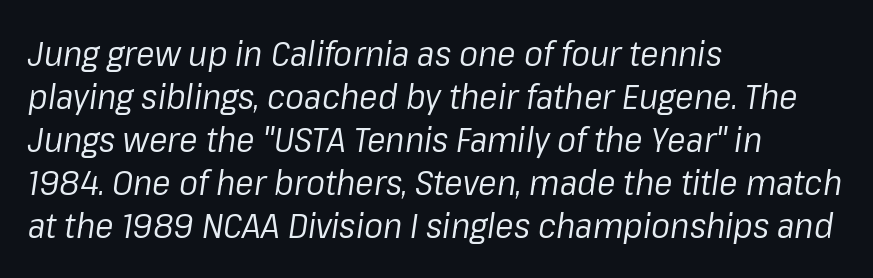
Q: Is the text bold? A: No.
Q: Is the text italic (slanted)? A: Yes, it leans right by about 8 degrees.
Q: Is the text underlined? A: No.
Q: How is the paragraph aligned? A: Left-aligned.
Q: Is the spacing between letters normal or unusually wide? A: Normal.
Q: Width (condensed, normal, or wide)? A: Normal.
Q: Stroke contrast? A: Low.
Q: x-height? A: Medium.
Q: Monospaced? A: No.
